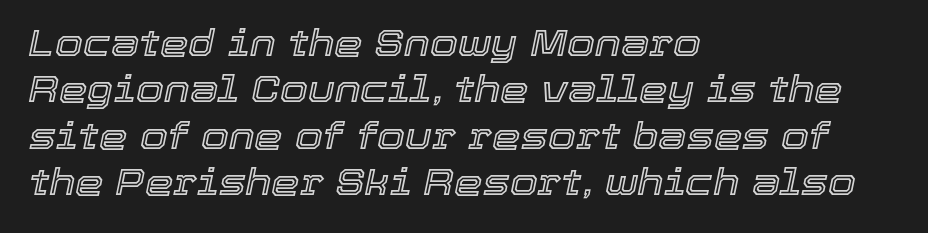
The image shows 36 px text type, italic (leaning right); set left-aligned, normal line spacing (1.29x), normal letter spacing, not underlined; a medium x-height.
